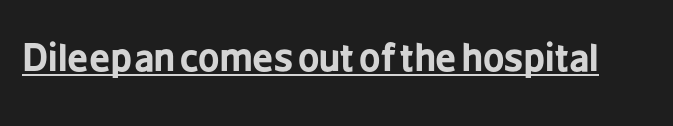
Q: Is the text bold? A: Yes.
Q: Is the text italic (slanted)? A: No, it is upright.
Q: Is the typeface a serif or a sans-serif typeface? A: Sans-serif.
Q: Is the text underlined? A: Yes.
Q: Is the spacing between letters normal or unusually wide? A: Normal.
Q: Width (condensed, normal, or wide)? A: Condensed.
Q: Stroke contrast? A: Low.
Q: x-height? A: Medium.
Q: Monospaced? A: No.
